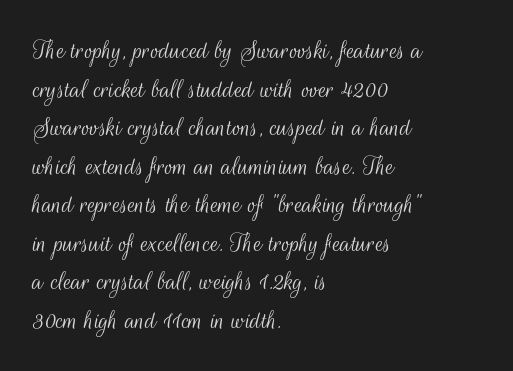
Q: Is the text bold? A: No.
Q: Is the text italic (slanted)? A: Yes.
Q: Is the typeface a serif or a sans-serif typeface? A: Sans-serif.
Q: Is the text underlined? A: No.
Q: How is the paragraph aligned? A: Left-aligned.
Q: Is the spacing between letters normal or unusually wide? A: Normal.
Q: Is the spacing between lines tight, normal or loose? A: Normal.
Q: Width (condensed, normal, or wide)? A: Condensed.
Q: Stroke contrast? A: Medium.
Q: x-height? A: Small.
Q: Monospaced? A: No.
